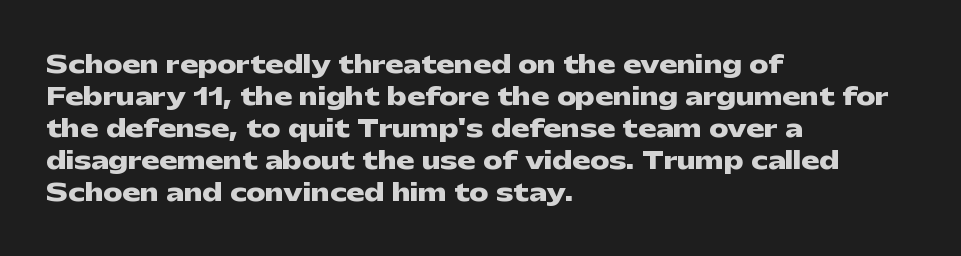
Q: Is the text bold? A: Yes.
Q: Is the text italic (slanted)? A: No, it is upright.
Q: Is the text underlined? A: No.
Q: How is the paragraph aligned? A: Left-aligned.
Q: Is the spacing between letters normal or unusually wide? A: Normal.
Q: Is the spacing between lines tight, normal or loose? A: Normal.
